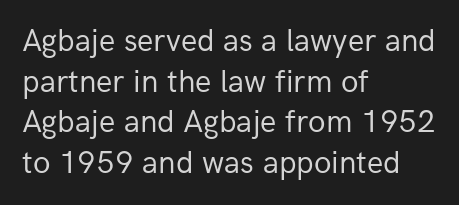
Do the letters lean? They stand straight. These lines are set flush left with a ragged right edge. The typeface has the unassuming heft of standard copy or less. The baseline area is clear. Tracking value appears to be zero — textbook default spacing.
